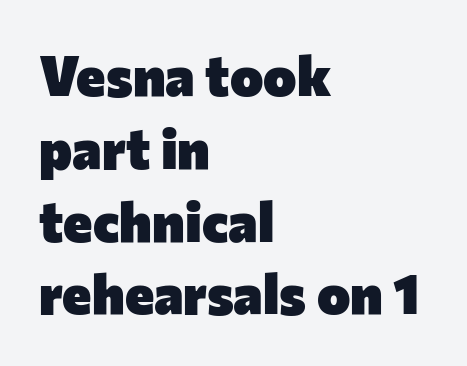
Horizontally, the lines are justified to the leading edge only. Evenly set lines give the paragraph a standard silhouette. It's the straight-up-and-down kind of type. The string is rendered with underlining switched off. Character widths vary here, with narrow letters taking less room than wide ones.
